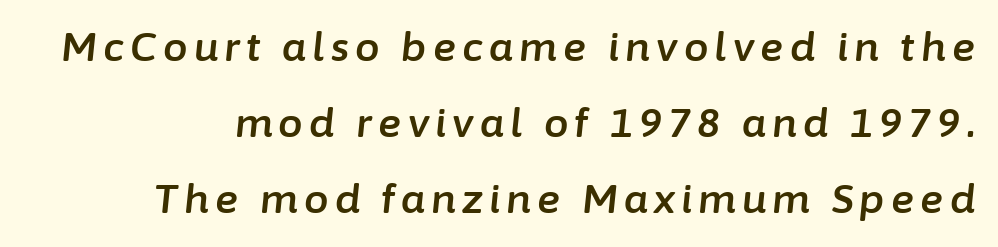
{"italic": "yes", "lean": "right", "slant_degrees": 6, "width": "normal", "stroke_contrast": "low", "x_height": "medium", "monospaced": "no", "underline": "no", "line_spacing": "loose", "line_spacing_ratio": 1.95, "glyph_px": 39}
